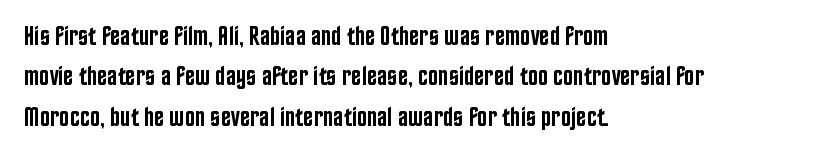
Glyph-to-glyph distance matches everyday printed text. Beneath every word, the page is bare. What's the leading like? Ordinary, nothing unusual. Typographic density is moderately raised because the face is semibold. Vertical strokes here are truly vertical.
